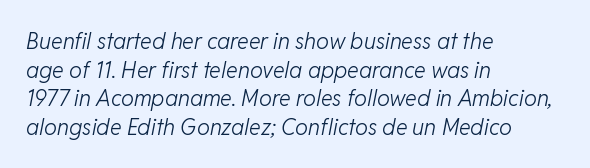
Q: Is the text bold? A: No.
Q: Is the text italic (slanted)? A: Yes, it leans right by about 11 degrees.
Q: Is the text underlined? A: No.
Q: How is the paragraph aligned? A: Left-aligned.
Q: Is the spacing between letters normal or unusually wide? A: Normal.
Q: Is the spacing between lines tight, normal or loose? A: Normal.
